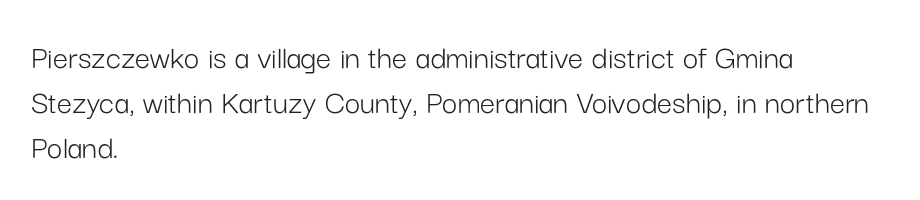
The space beneath each line is pristine and unruled. Note the varied advance widths — an 'i' is clearly narrower than an 'm'. Letter spacing: default. Evenly set lines give the paragraph a standard silhouette. A classic flush-left, rag-right setting is used for this passage. The passage shown is not bold in any degree.
